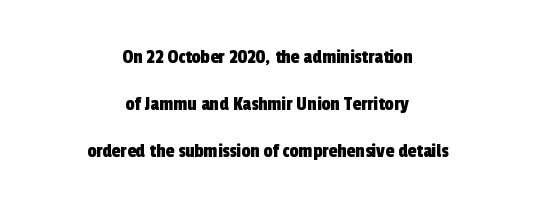
{"underline": "no", "align": "center", "line_spacing": "loose", "line_spacing_ratio": 2.36, "letter_spacing": "normal", "letter_spacing_em": 0.0, "glyph_px": 20}
